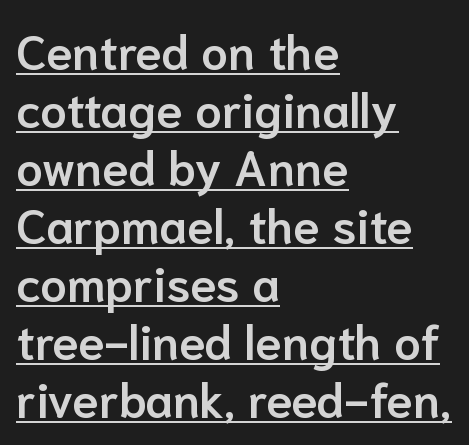
The image shows 48 px semibold sans-serif type, upright; set left-aligned, line spacing 1.21x, normal letter spacing, underlined; low stroke contrast and a medium x-height.
